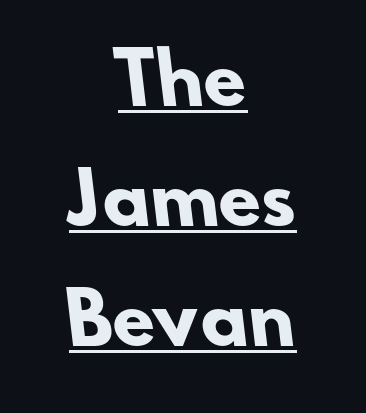
The image shows 69 px heavy sans-serif type; set centered, line spacing 1.74x, normal letter spacing, underlined; low stroke contrast and a small x-height.
